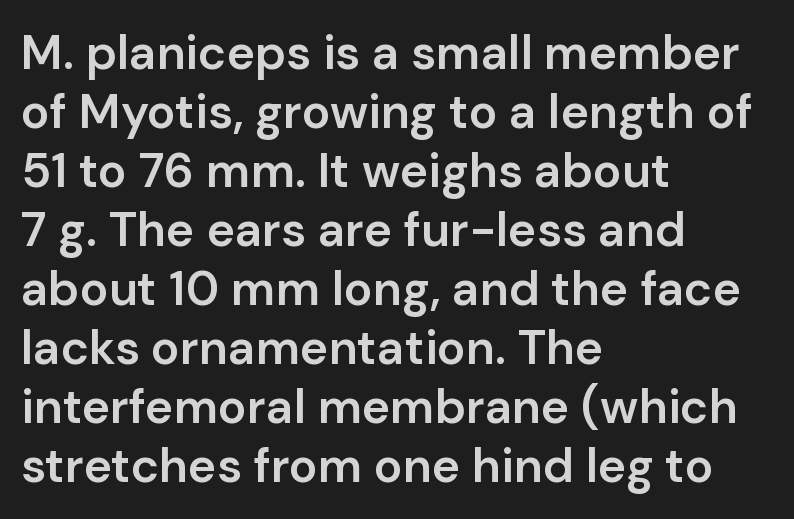
Unlike italic type, these characters show no tilt at all. The passage shown is semibold, sitting just below true bold. Compared with a centered layout, this one pins lines to the left instead. Beneath every word, the page is bare.
